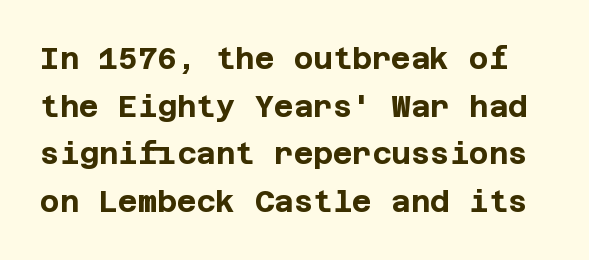
Q: Is the text bold? A: Yes.
Q: Is the text italic (slanted)? A: No, it is upright.
Q: Is the typeface a serif or a sans-serif typeface? A: Sans-serif.
Q: Is the text underlined? A: No.
Q: Is the spacing between letters normal or unusually wide? A: Normal.
Q: Is the spacing between lines tight, normal or loose? A: Normal.
Q: Width (condensed, normal, or wide)? A: Normal.
Q: Stroke contrast? A: Low.
Q: x-height? A: Large.
